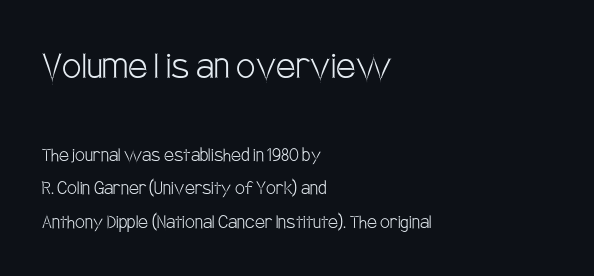
{"serif": "no", "italic": "no", "bold": "no", "weight": "light", "width": "condensed", "stroke_contrast": "low", "x_height": "large", "monospaced": "no", "underline": "no", "align": "left", "line_spacing": "normal", "line_spacing_ratio": 1.54, "letter_spacing": "normal", "letter_spacing_em": 0.0, "larger_block": "first", "size_ratio": 1.95, "glyph_px": 43}
